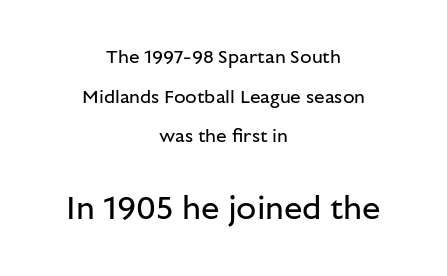
{"serif": "no", "italic": "no", "bold": "no", "weight": "regular", "width": "normal", "stroke_contrast": "low", "x_height": "medium", "monospaced": "no", "underline": "no", "align": "center", "line_spacing": "loose", "line_spacing_ratio": 2.09, "letter_spacing": "normal", "letter_spacing_em": 0.0, "larger_block": "second", "size_ratio": 1.74, "glyph_px": 33}
